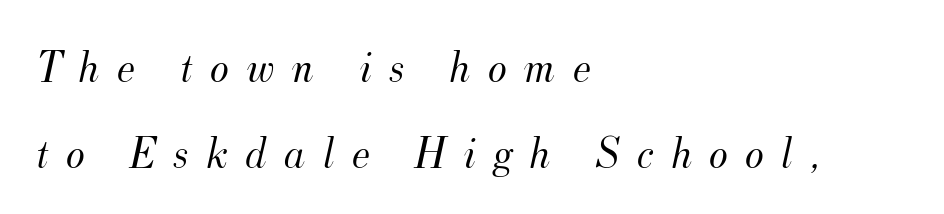
The image shows 45 px light serif type, italic (leaning right); set left-aligned, loose line spacing (1.92x), unusually wide letter spacing (+0.38 em), not underlined; medium stroke contrast and a small x-height.
